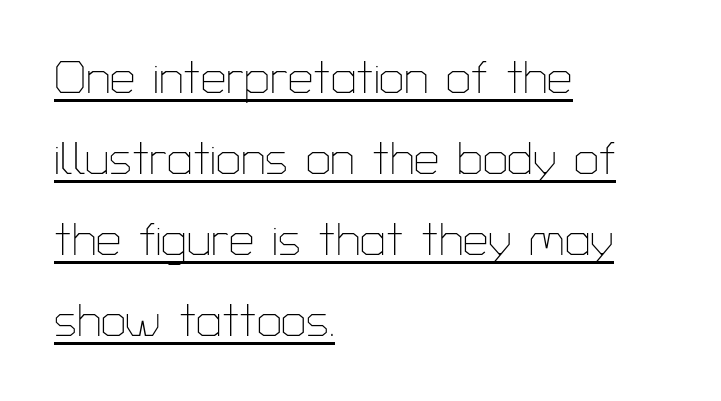
The face used here is rendered with its standard letterfit. Stroke thickness stays within the range of a standard reading face or lighter. The sample's only ornament is a line tracing under the words. The passage shown is typeset with a sans-serif family. Upright lettering throughout. Here the designer chose a conventional face with non-uniform glyph widths.
